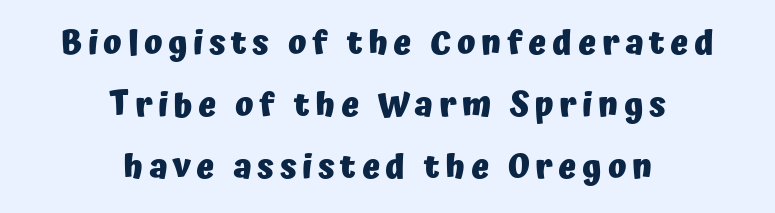
Unlike italic type, these characters show no tilt at all. Each letter keeps its own natural width here, so spacing adapts to shape. A clean baseline with only descenders dipping below it. The rag falls on both sides of this text block equally.
